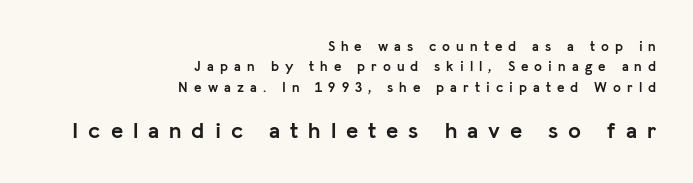
Is there much room between lines? A standard amount, neither cramped nor airy. The typesetter chose a ragged-left arrangement here. Which chunk is bigger? The second one — the bottom block dwarfs the top. Every character sits straight up, as roman type does. The foot of each line stays bare and open.
